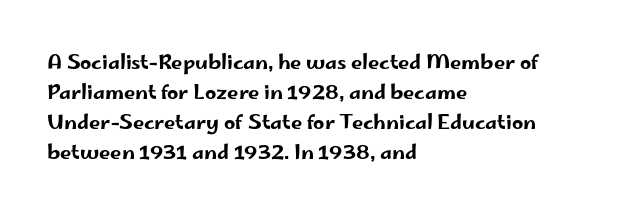
{"italic": "no", "underline": "no", "align": "left", "line_spacing": "normal", "line_spacing_ratio": 1.5, "letter_spacing": "normal", "letter_spacing_em": 0.0, "glyph_px": 20}
